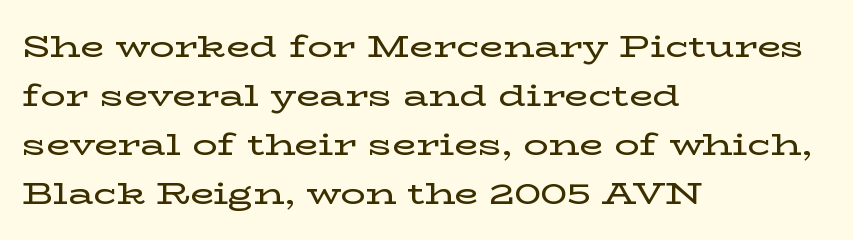
Unlike a clean sans, this face finishes its strokes with serifs. The letters stand upright; this is a roman face. Spacing between characters is what you'd get straight out of the box. The zone under the glyphs is completely vacant. Character widths vary here, with narrow letters taking less room than wide ones. The rendering anchors every line to the left-hand side.
